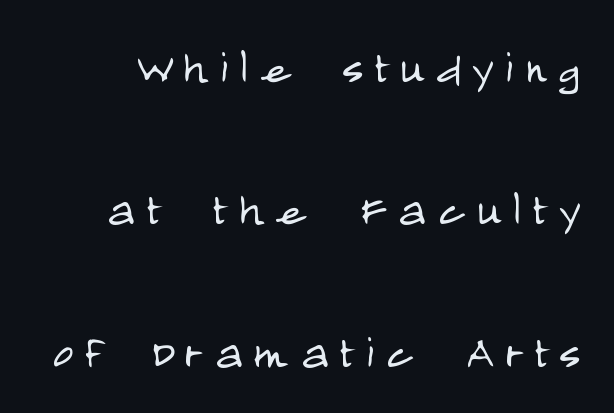
{"serif": "no", "italic": "no", "bold": "no", "weight": "light", "width": "condensed", "stroke_contrast": "low", "x_height": "large", "monospaced": "no", "underline": "no", "line_spacing": "loose", "line_spacing_ratio": 2.5, "letter_spacing": "wide", "letter_spacing_em": 0.2, "glyph_px": 57}
